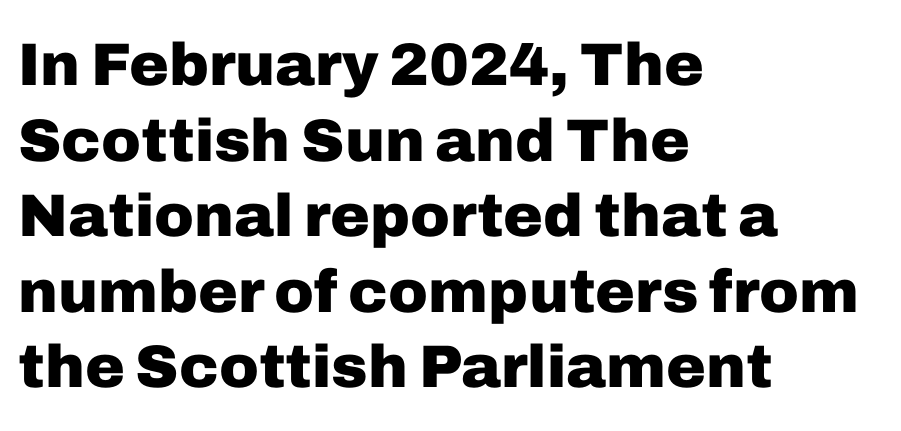
{"serif": "no", "italic": "no", "bold": "yes", "weight": "heavy", "width": "normal", "stroke_contrast": "low", "x_height": "medium", "monospaced": "no", "underline": "no", "align": "left", "line_spacing": "normal", "line_spacing_ratio": 1.26, "letter_spacing": "normal", "letter_spacing_em": 0.0, "glyph_px": 60}
